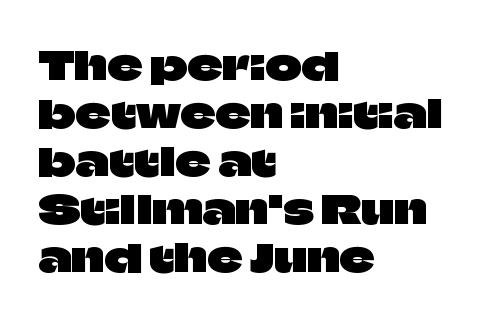
Posture: upright roman. These lines stack with their left ends in a neat column. Bare-footed words on every line. The type family on display is of the sans-serif kind. The passage shown is typed in a proportional face where columns would drift.
